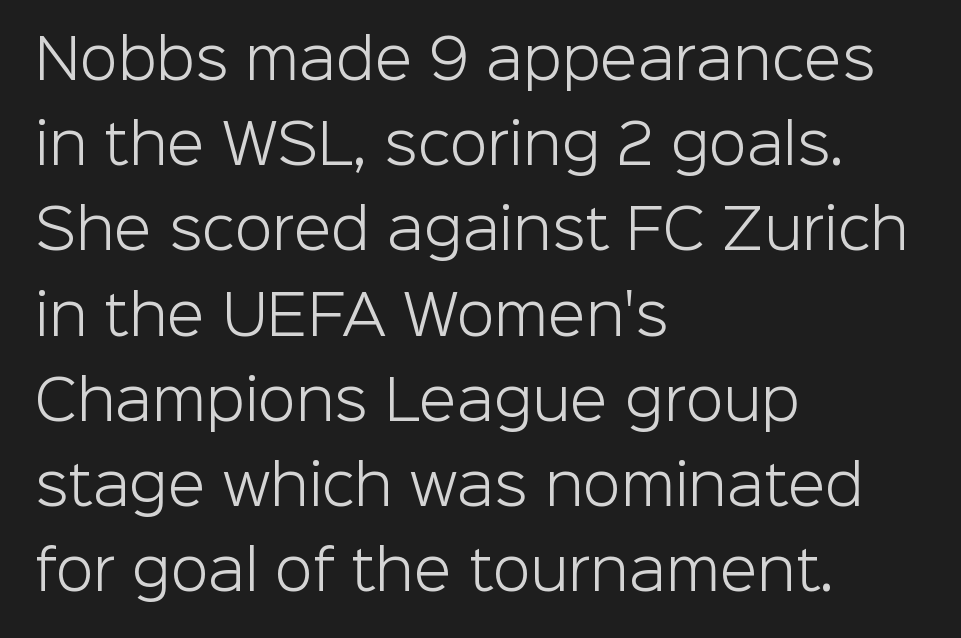
Q: Is the text bold? A: No.
Q: Is the text italic (slanted)? A: No, it is upright.
Q: Is the typeface a serif or a sans-serif typeface? A: Sans-serif.
Q: Is the text underlined? A: No.
Q: How is the paragraph aligned? A: Left-aligned.
Q: Is the spacing between letters normal or unusually wide? A: Normal.
Q: Is the spacing between lines tight, normal or loose? A: Normal.
Q: Width (condensed, normal, or wide)? A: Normal.
Q: Stroke contrast? A: Low.
Q: x-height? A: Medium.
Q: Monospaced? A: No.
